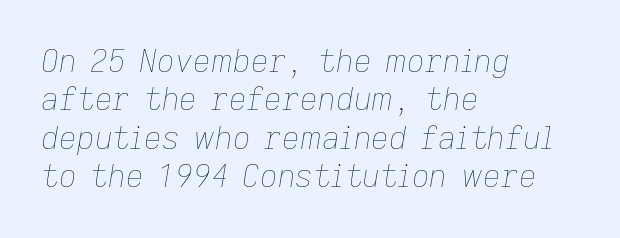
Q: Is the text bold? A: No.
Q: Is the text italic (slanted)? A: Yes, it leans right by about 9 degrees.
Q: Is the text underlined? A: No.
Q: How is the paragraph aligned? A: Left-aligned.
Q: Is the spacing between letters normal or unusually wide? A: Normal.
Q: Width (condensed, normal, or wide)? A: Normal.
Q: Stroke contrast? A: Low.
Q: x-height? A: Medium.
Q: Monospaced? A: No.
